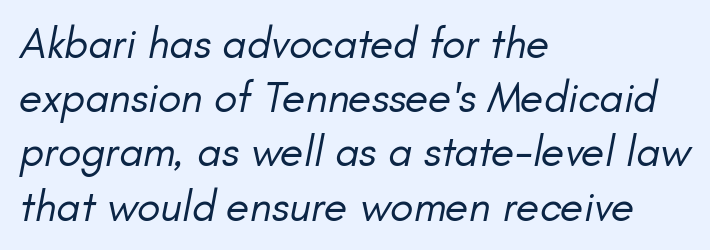
{"italic": "yes", "lean": "right", "slant_degrees": 11, "bold": "no", "weight": "regular", "width": "normal", "stroke_contrast": "low", "x_height": "small", "monospaced": "no", "underline": "no", "align": "left", "line_spacing": "normal", "line_spacing_ratio": 1.26, "letter_spacing": "normal", "letter_spacing_em": 0.0, "glyph_px": 43}
